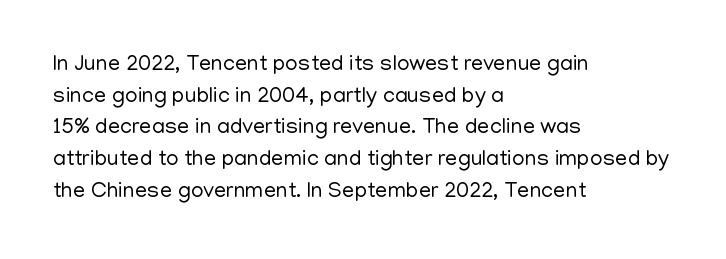
The image shows 22 px text type, upright; set left-aligned, normal line spacing (1.44x), normal letter spacing, not underlined.
